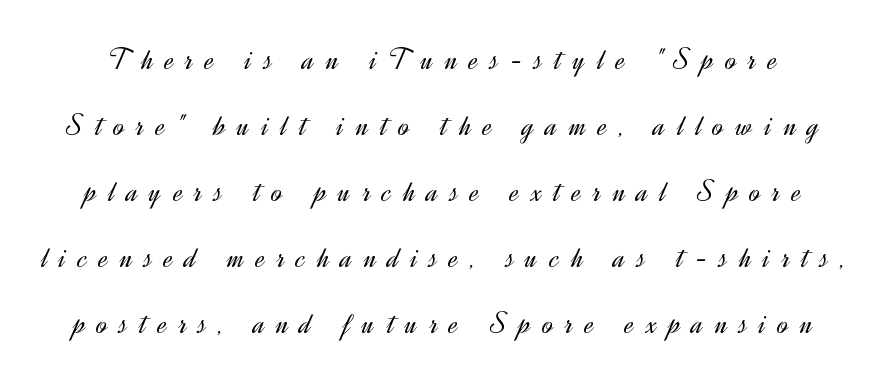
What stands out about the letter spacing? Its width — letters are far apart. Unlike a traditional serif, this face leaves its strokes unadorned. Here the designer chose a conventional face with non-uniform glyph widths. Anything drawn beneath the words? Only blank space.
